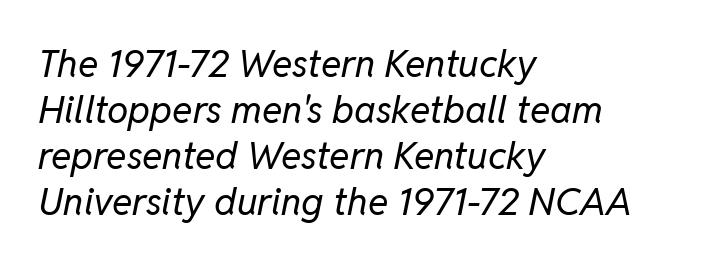
The image shows 38 px regular-weight type, italic (leaning right); set left-aligned, line spacing 1.21x, normal letter spacing, not underlined; low stroke contrast and a medium x-height.
